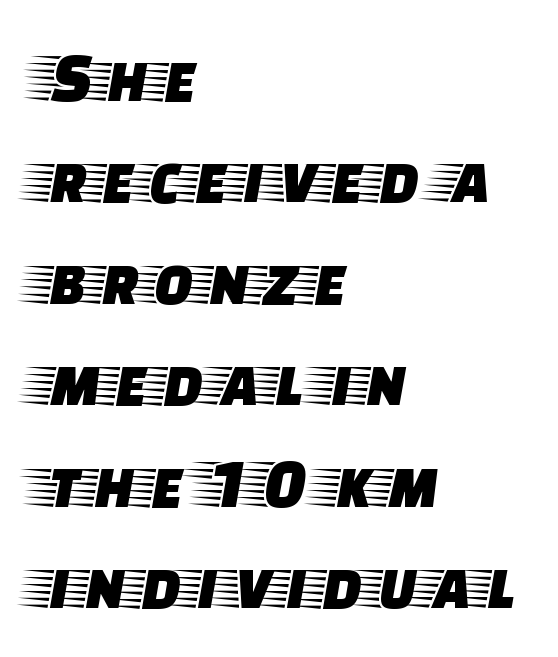
Q: Is the text italic (slanted)? A: Yes.
Q: Is the typeface a serif or a sans-serif typeface? A: Serif.
Q: Is the text underlined? A: No.
Q: How is the paragraph aligned? A: Left-aligned.
Q: Is the spacing between letters normal or unusually wide? A: Normal.
Q: Is the spacing between lines tight, normal or loose? A: Normal.
Q: Width (condensed, normal, or wide)? A: Wide.
Q: Stroke contrast? A: Low.
Q: x-height? A: Large.
Q: Monospaced? A: No.
